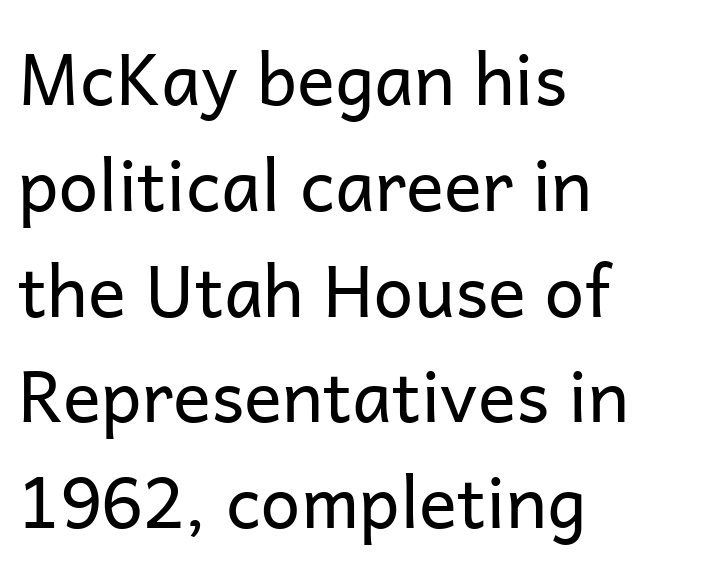
{"serif": "no", "italic": "no", "bold": "no", "weight": "regular", "width": "normal", "stroke_contrast": "low", "x_height": "medium", "monospaced": "no", "underline": "no", "align": "left", "line_spacing": "normal", "line_spacing_ratio": 1.49, "letter_spacing": "normal", "letter_spacing_em": 0.0, "glyph_px": 71}
